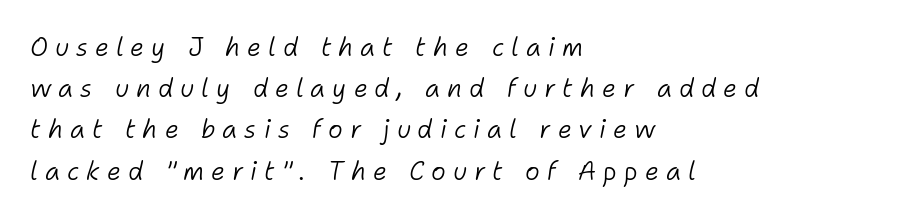
Slant detected: the letters are inclined. In terms of leading, this rendering sits right in the middle. Rule under the text: the space is simply empty. The letterforms sit at book weight or below. Tracking here is generous; glyphs stand well apart from one another. Where is the straight margin? On the left.
